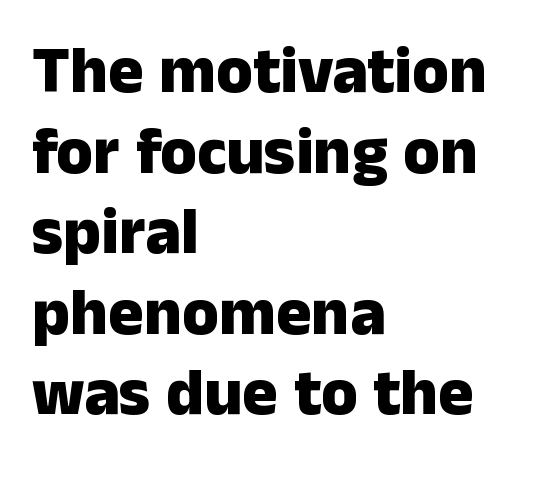
Lines of text with bare space underneath. Is this a fixed-width face? No — the glyphs have proportional, varying widths. One-word summary of the alignment: left. The letterforms sit shoulder to shoulder at normal distance.
